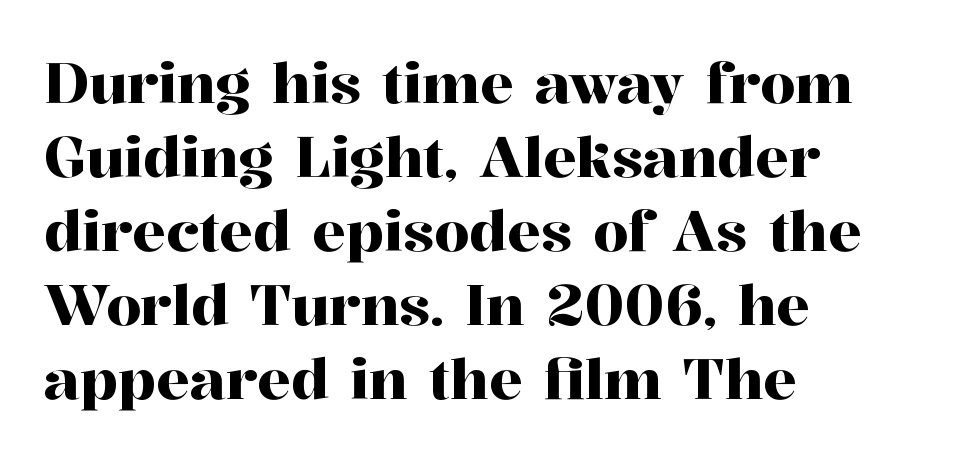
Q: Is the text italic (slanted)? A: No, it is upright.
Q: Is the typeface a serif or a sans-serif typeface? A: Serif.
Q: Is the text underlined? A: No.
Q: How is the paragraph aligned? A: Left-aligned.
Q: Is the spacing between letters normal or unusually wide? A: Normal.
Q: Is the spacing between lines tight, normal or loose? A: Normal.
Q: Width (condensed, normal, or wide)? A: Normal.
Q: Stroke contrast? A: High.
Q: x-height? A: Medium.
Q: Monospaced? A: No.
